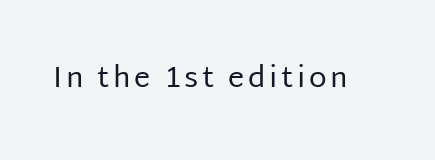
You could not count columns in this text — the font is proportionally spaced. The font's upright variant was chosen for this text. The passage shown is not underscored anywhere. Weight: not bold — regular or lighter. Does the type have serifs? No, each stem ends abruptly.
